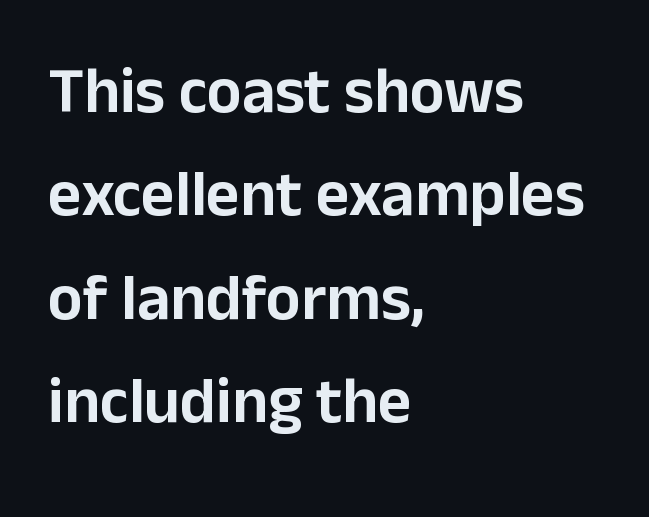
How are the letters spaced? Ordinarily, with no added tracking. Think of a printed novel: that variable character pitch is what you see here. Each row of text sits above clean, open space. The typeface chosen for these lines omits serifs. A classic flush-left, rag-right setting is used for this passage.
